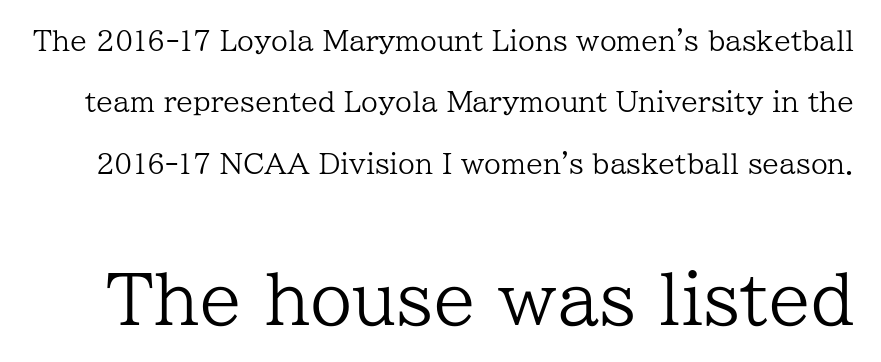
The image shows 68 px regular-weight serif type, upright; set loose line spacing (2.27x), normal letter spacing, not underlined; the second (bottom) block is 2.52x larger; low stroke contrast and a medium x-height.
